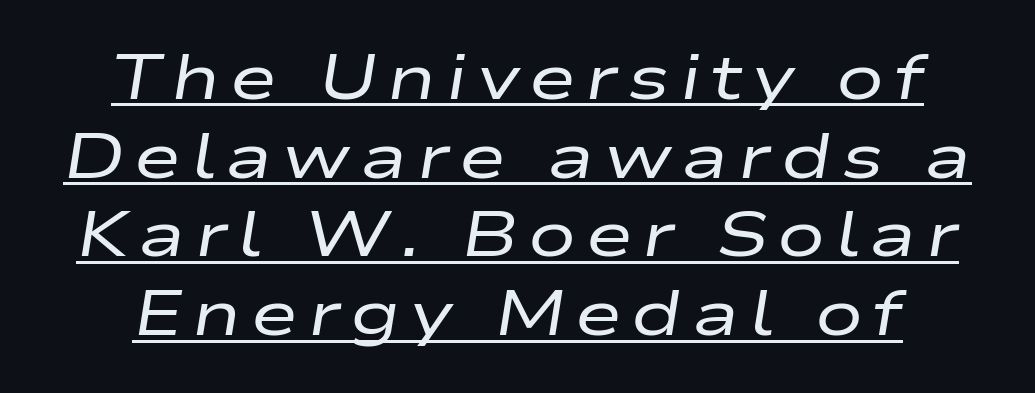
{"italic": "yes", "lean": "right", "slant_degrees": 9, "bold": "no", "weight": "regular", "width": "wide", "stroke_contrast": "low", "x_height": "medium", "monospaced": "no", "underline": "yes", "align": "center", "line_spacing_ratio": 1.23, "glyph_px": 64}
